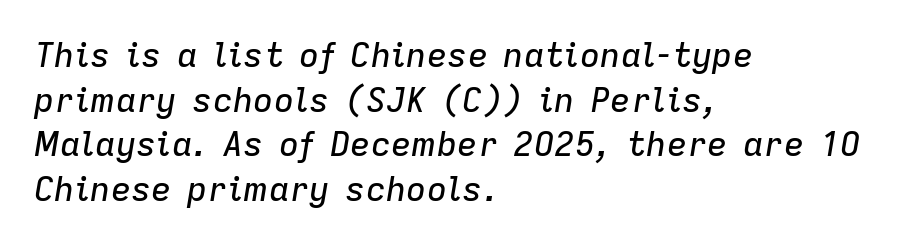
Varying glyph widths throughout — classic text-font behaviour. Quick note: interline space is typical. Posture: slanted. A bare baseline throughout the passage.
